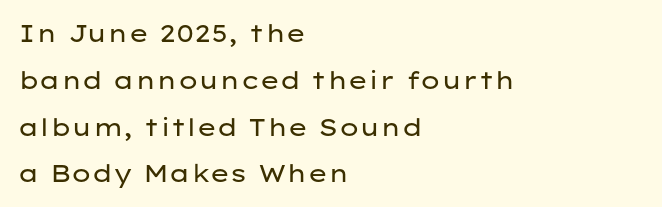
The image shows 24 px text type, upright; set left-aligned, loose line spacing (1.95x), normal letter spacing, not underlined.
